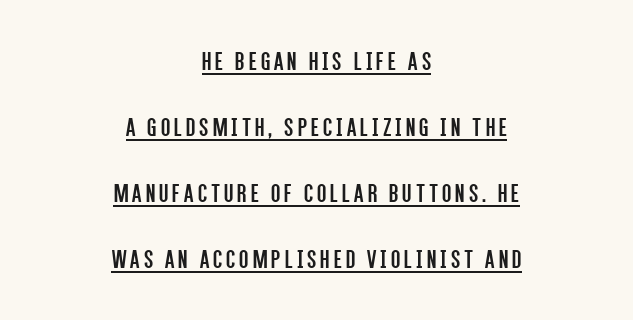
The image shows 27 px text type, upright; set centered, loose line spacing (2.44x), underlined.
